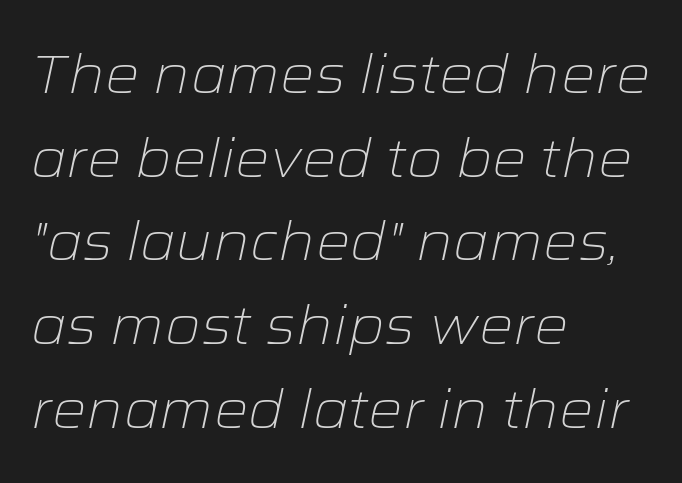
Compared with a centered layout, this one pins lines to the left instead. Honestly, the row spacing looks completely unremarkable. Descender tails drop into unmarked territory. No letter is thick-stroked: the sample isn't bold. Notice how the stems are inclined rather than vertical — that's the hallmark of italics. Characters follow at the spacing the type designer built in.
